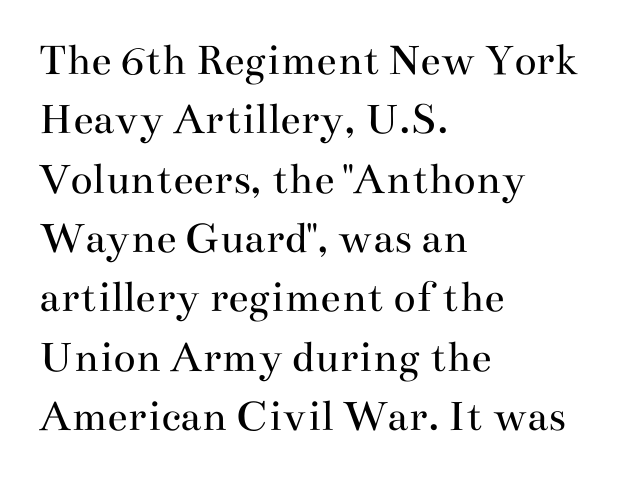
Plain, unruled lines of type. The designer left line spacing at the default. The type sits square on the baseline with zero lean. Typographically, this falls in the serif category.
